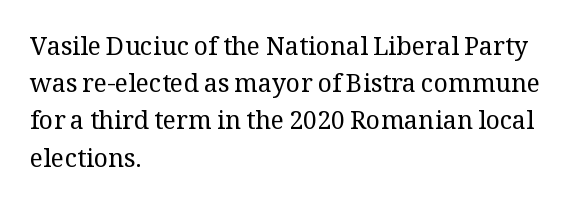
{"italic": "no", "bold": "no", "underline": "no", "align": "left", "line_spacing": "normal", "line_spacing_ratio": 1.49, "letter_spacing": "normal", "letter_spacing_em": 0.0, "glyph_px": 25}
